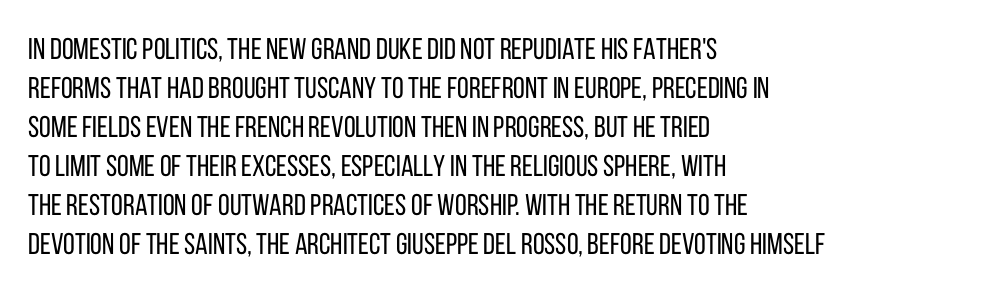
Q: Is the text bold? A: No.
Q: Is the text italic (slanted)? A: No, it is upright.
Q: Is the typeface a serif or a sans-serif typeface? A: Sans-serif.
Q: Is the text underlined? A: No.
Q: How is the paragraph aligned? A: Left-aligned.
Q: Is the spacing between letters normal or unusually wide? A: Normal.
Q: Is the spacing between lines tight, normal or loose? A: Normal.
Q: Width (condensed, normal, or wide)? A: Condensed.
Q: Stroke contrast? A: Low.
Q: x-height? A: Large.
Q: Monospaced? A: No.
